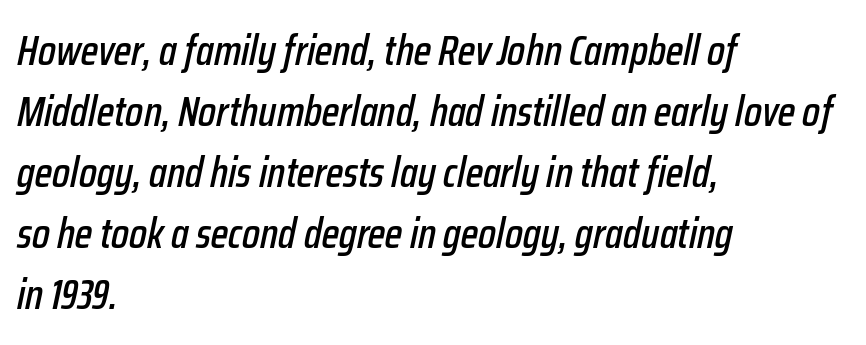
Q: Is the text italic (slanted)? A: Yes, it leans right by about 12 degrees.
Q: Is the text underlined? A: No.
Q: How is the paragraph aligned? A: Left-aligned.
Q: Is the spacing between letters normal or unusually wide? A: Normal.
Q: Is the spacing between lines tight, normal or loose? A: Normal.
Q: Width (condensed, normal, or wide)? A: Condensed.
Q: Stroke contrast? A: Low.
Q: x-height? A: Medium.
Q: Monospaced? A: No.
